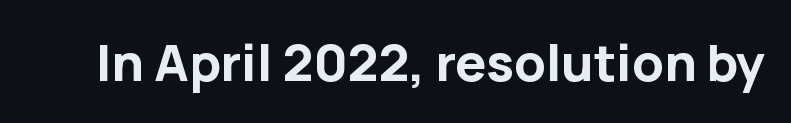
The image shows 51 px bold sans-serif type, upright; set normal letter spacing, not underlined; low stroke contrast and a medium x-height.
